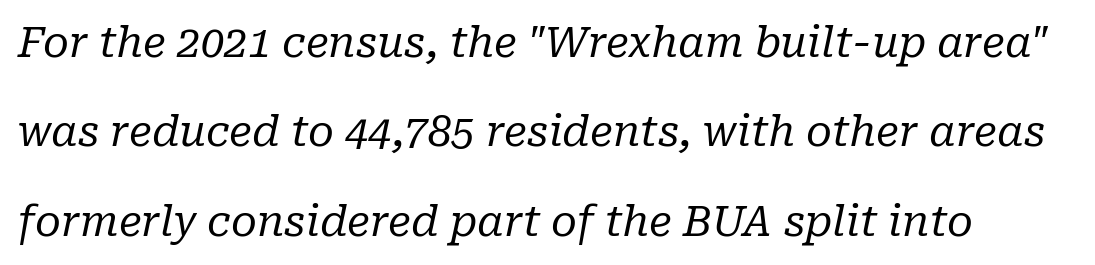
The image shows 42 px regular-weight serif type, italic (leaning right); set loose line spacing (2.13x), normal letter spacing, not underlined; low stroke contrast and a medium x-height.
